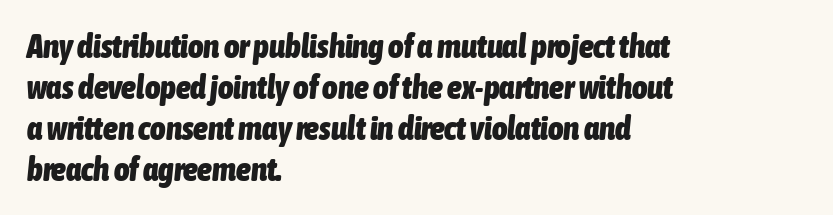
The image shows 33 px heavy, condensed type, italic (leaning right); set left-aligned, line spacing 1.24x, normal letter spacing, not underlined; low stroke contrast and a medium x-height.
